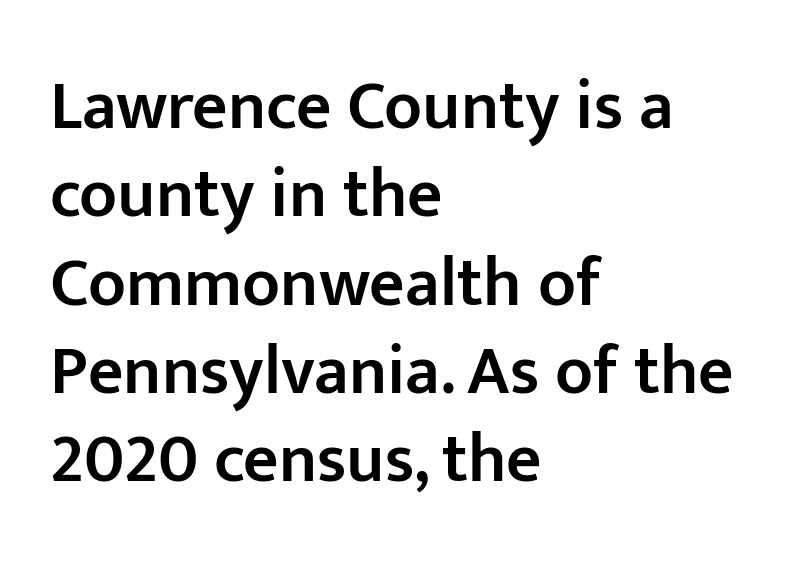
The image shows 69 px semibold sans-serif type, upright; set left-aligned, normal line spacing (1.28x), normal letter spacing, not underlined; low stroke contrast and a medium x-height.
